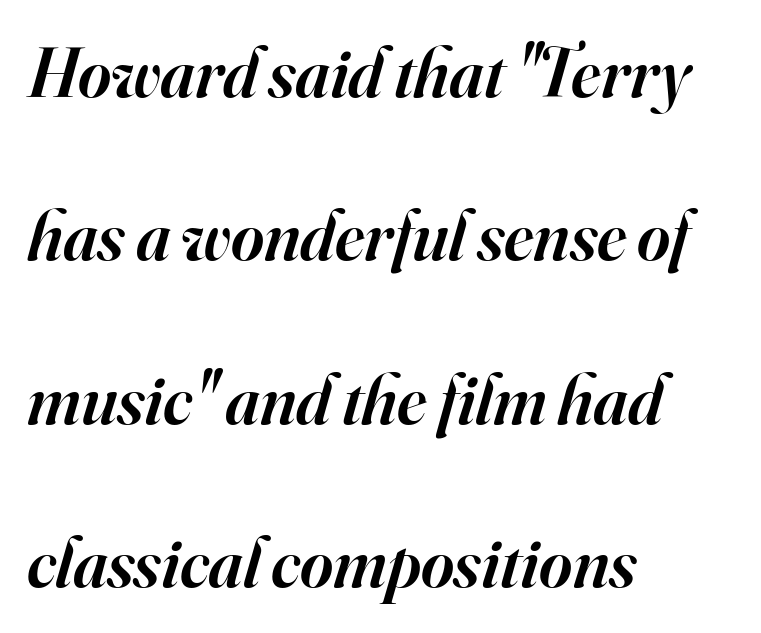
Q: Is the text bold? A: Semi-bold.
Q: Is the text italic (slanted)? A: Yes, it leans right by about 16 degrees.
Q: Is the typeface a serif or a sans-serif typeface? A: Serif.
Q: Is the text underlined? A: No.
Q: How is the paragraph aligned? A: Left-aligned.
Q: Is the spacing between letters normal or unusually wide? A: Normal.
Q: Is the spacing between lines tight, normal or loose? A: Loose.
Q: Width (condensed, normal, or wide)? A: Normal.
Q: Stroke contrast? A: High.
Q: x-height? A: Small.
Q: Monospaced? A: No.
